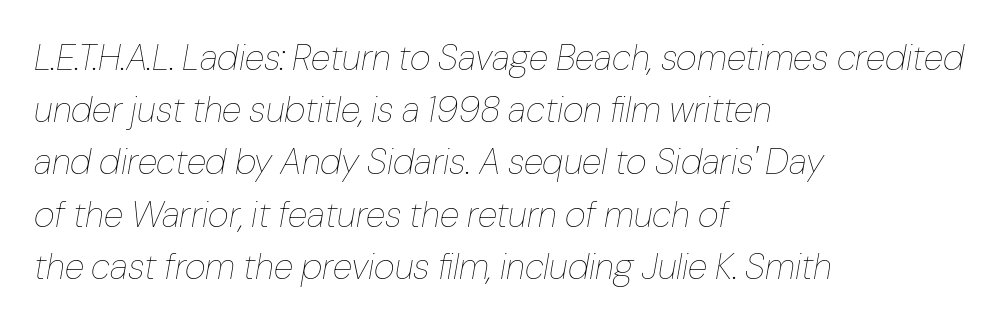
Q: Is the text bold? A: No.
Q: Is the text italic (slanted)? A: Yes, it leans right by about 10 degrees.
Q: Is the text underlined? A: No.
Q: How is the paragraph aligned? A: Left-aligned.
Q: Is the spacing between letters normal or unusually wide? A: Normal.
Q: Is the spacing between lines tight, normal or loose? A: Normal.
Q: Width (condensed, normal, or wide)? A: Normal.
Q: Stroke contrast? A: Low.
Q: x-height? A: Medium.
Q: Monospaced? A: No.
